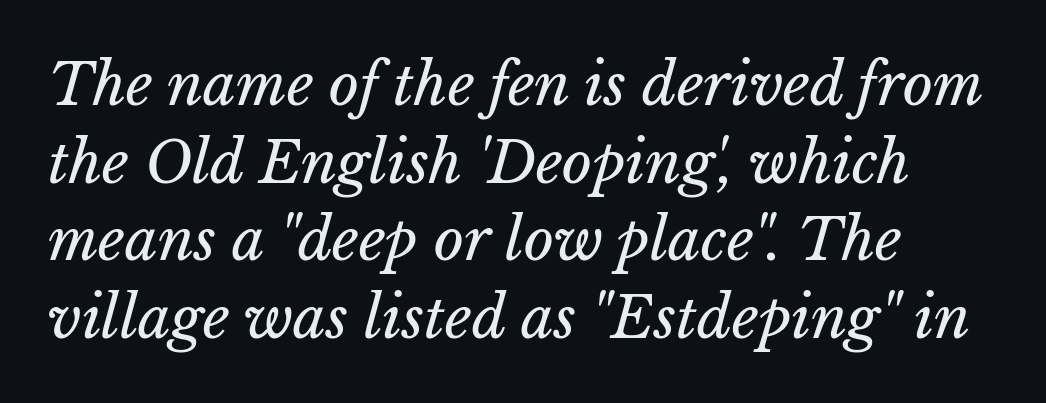
Q: Is the text bold? A: No.
Q: Is the text underlined? A: No.
Q: How is the paragraph aligned? A: Left-aligned.
Q: Is the spacing between letters normal or unusually wide? A: Normal.
Q: Is the spacing between lines tight, normal or loose? A: Normal.
Q: Width (condensed, normal, or wide)? A: Normal.
Q: Stroke contrast? A: Low.
Q: x-height? A: Medium.
Q: Monospaced? A: No.
